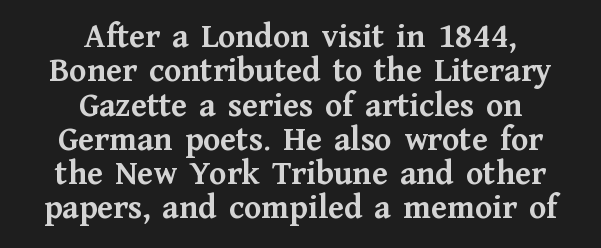
The whitespace from short lines is split evenly between both sides. A typesetter would call this proportional, since set widths differ per character. Honestly, the letter spacing is just normal — you wouldn't notice it. It's the straight-up-and-down kind of type.
